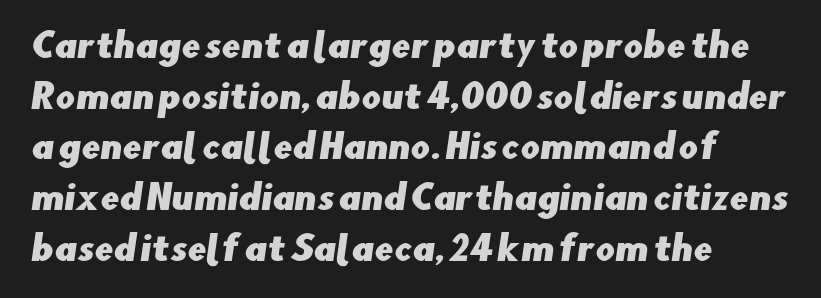
The gap between lines stays unmarked. The tracking reads as untouched default to a designer's eye. Leading: standard. Typeset ragged right — the left edge is the straight one.
